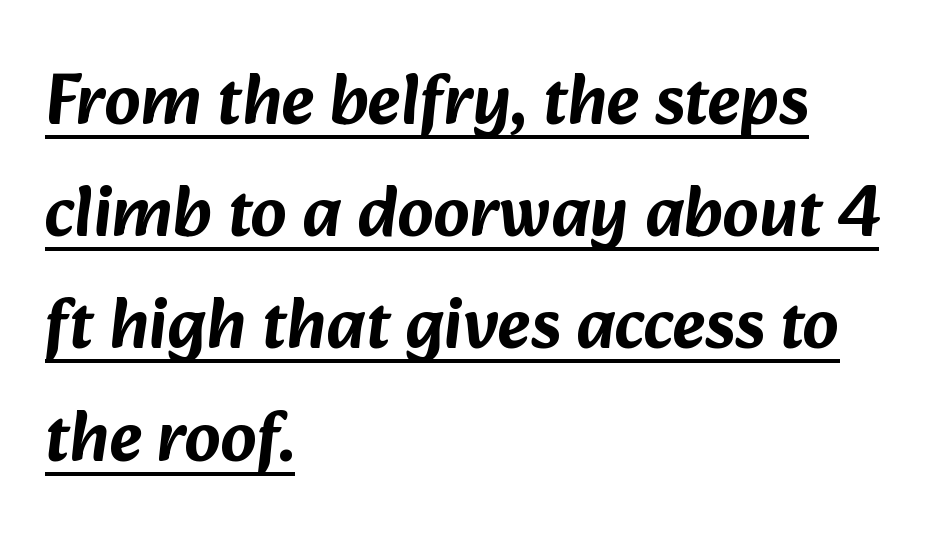
{"serif": "no", "width": "normal", "stroke_contrast": "low", "x_height": "medium", "monospaced": "no", "underline": "yes", "align": "left", "line_spacing": "normal", "line_spacing_ratio": 1.58, "letter_spacing": "normal", "letter_spacing_em": 0.0, "glyph_px": 71}
